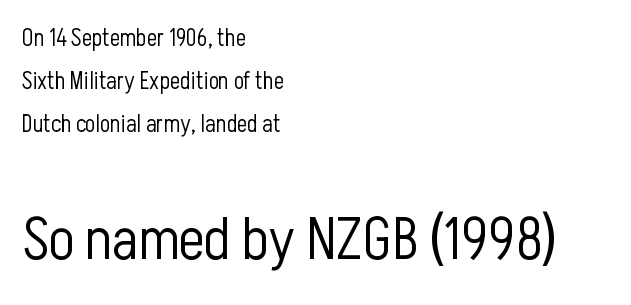
The image shows 60 px light, condensed sans-serif type, upright; set left-aligned, line spacing 1.79x, normal letter spacing, not underlined; the second (bottom) block is 2.5x larger; low stroke contrast and a medium x-height.
